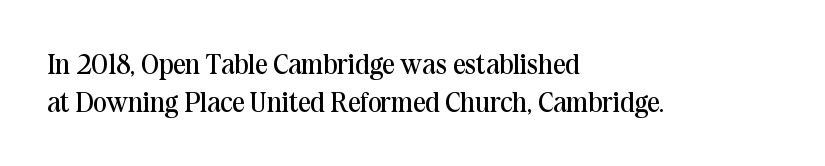
The image shows 28 px regular-weight serif type, upright; set left-aligned, normal line spacing (1.35x), normal letter spacing, not underlined; medium stroke contrast and a medium x-height.
